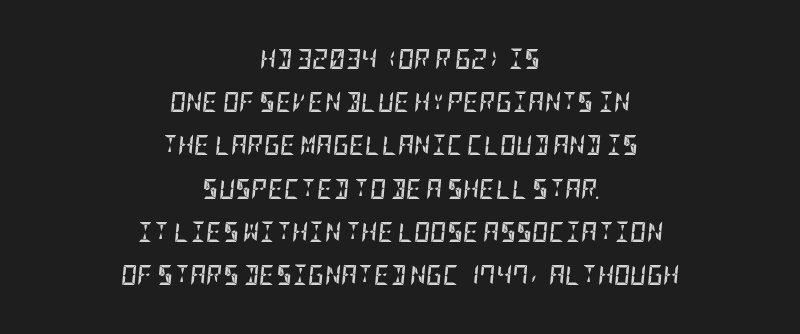
{"italic": "yes", "lean": "right", "slant_degrees": 5, "bold": "yes", "underline": "no", "align": "center", "line_spacing": "loose", "line_spacing_ratio": 2.16, "letter_spacing": "normal", "letter_spacing_em": 0.0, "glyph_px": 20}
